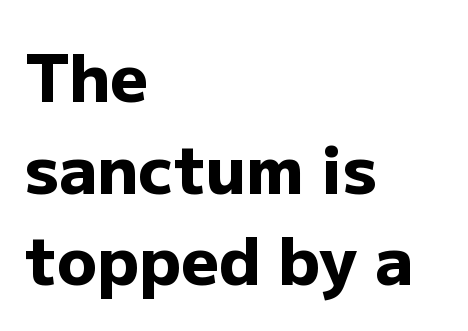
The image shows 66 px heavy sans-serif type, upright; set left-aligned, normal line spacing (1.39x), normal letter spacing, not underlined; low stroke contrast and a medium x-height.
